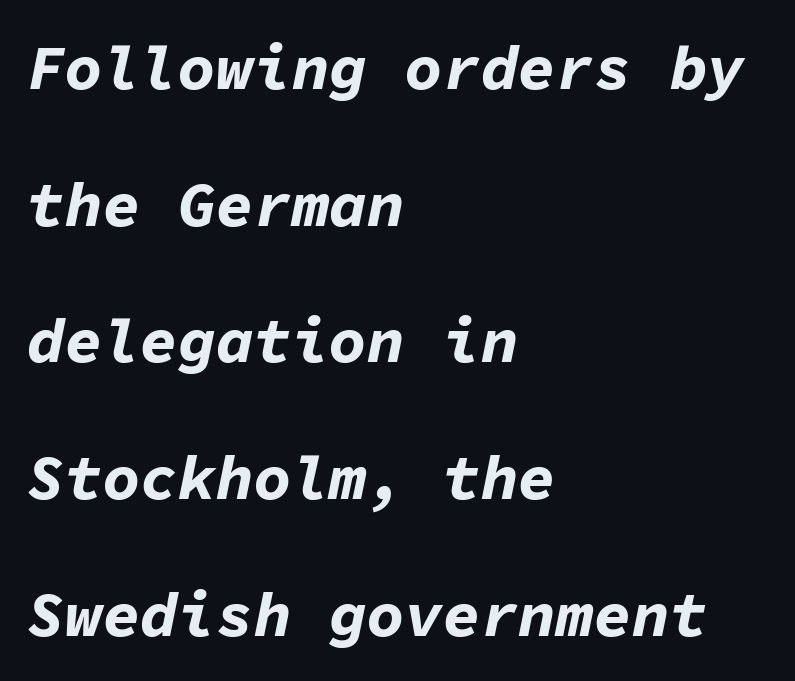
The image shows 63 px bold type, italic (leaning right), monospaced; set left-aligned, loose line spacing (2.17x), normal letter spacing, not underlined; low stroke contrast and a medium x-height.
